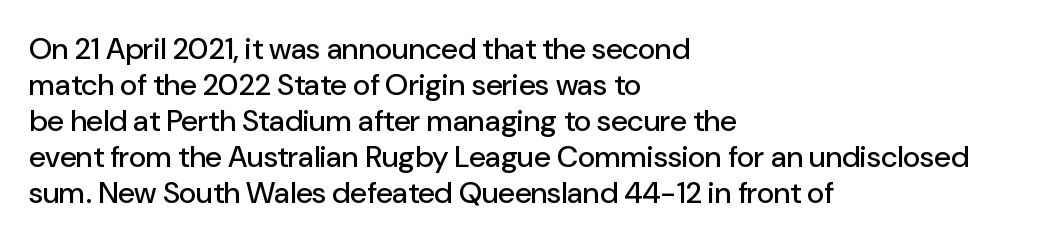
Q: Is the text italic (slanted)? A: No, it is upright.
Q: Is the typeface a serif or a sans-serif typeface? A: Sans-serif.
Q: Is the text underlined? A: No.
Q: How is the paragraph aligned? A: Left-aligned.
Q: Is the spacing between letters normal or unusually wide? A: Normal.
Q: Width (condensed, normal, or wide)? A: Normal.
Q: Stroke contrast? A: Low.
Q: x-height? A: Medium.
Q: Monospaced? A: No.
